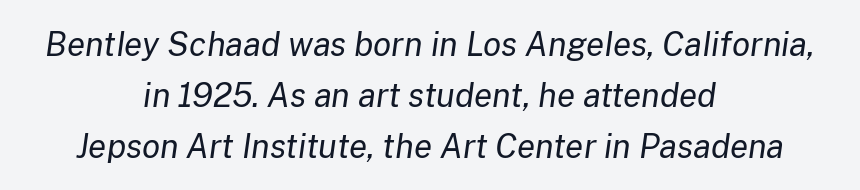
Q: Is the text bold? A: No.
Q: Is the text italic (slanted)? A: Yes, it leans right by about 8 degrees.
Q: Is the text underlined? A: No.
Q: How is the paragraph aligned? A: Centered.
Q: Is the spacing between letters normal or unusually wide? A: Normal.
Q: Is the spacing between lines tight, normal or loose? A: Normal.
Q: Width (condensed, normal, or wide)? A: Normal.
Q: Stroke contrast? A: Low.
Q: x-height? A: Medium.
Q: Monospaced? A: No.
